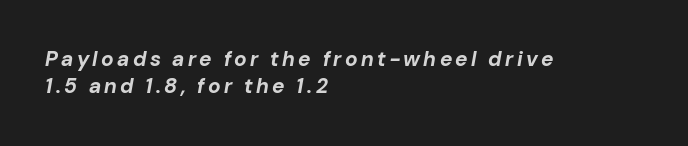
{"italic": "yes", "lean": "right", "slant_degrees": 10, "bold": "yes", "underline": "no", "align": "left", "line_spacing": "normal", "line_spacing_ratio": 1.29, "glyph_px": 21}
